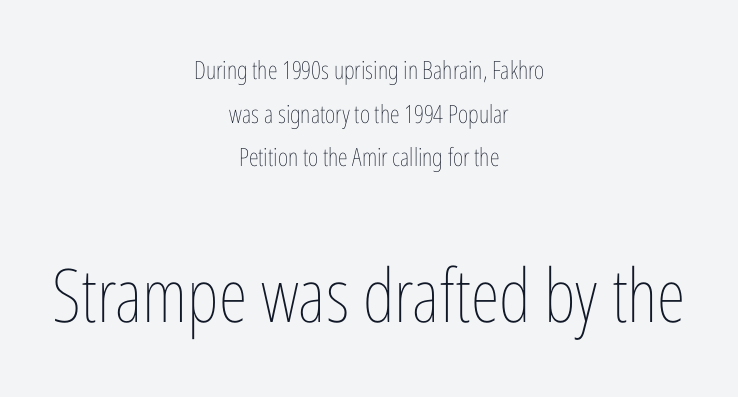
Q: Is the text bold? A: No.
Q: Is the text italic (slanted)? A: No, it is upright.
Q: Is the text underlined? A: No.
Q: How is the paragraph aligned? A: Centered.
Q: Is the spacing between letters normal or unusually wide? A: Normal.
Q: Which block of text is set in a larger size, the first (top) or the second (bottom)? A: The second (bottom) one.
Q: Width (condensed, normal, or wide)? A: Condensed.
Q: Stroke contrast? A: Low.
Q: x-height? A: Medium.
Q: Monospaced? A: No.
